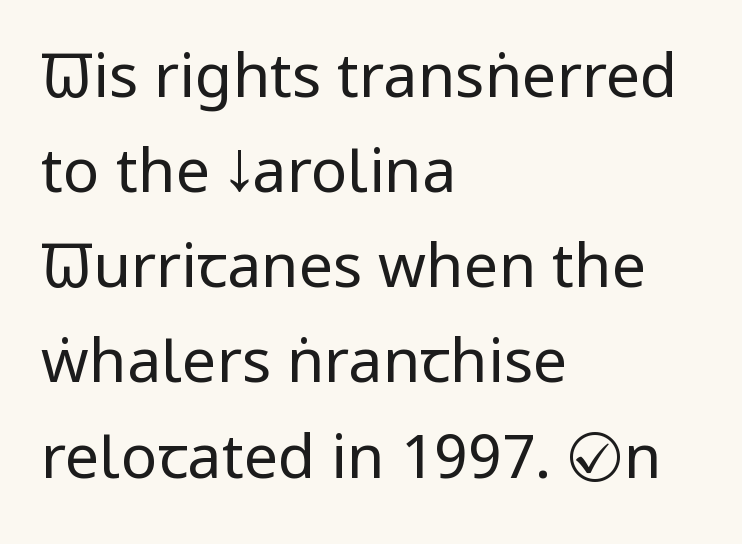
Q: Is the text bold? A: No.
Q: Is the text italic (slanted)? A: No, it is upright.
Q: Is the typeface a serif or a sans-serif typeface? A: Sans-serif.
Q: Is the text underlined? A: No.
Q: How is the paragraph aligned? A: Left-aligned.
Q: Is the spacing between letters normal or unusually wide? A: Normal.
Q: Is the spacing between lines tight, normal or loose? A: Normal.
Q: Width (condensed, normal, or wide)? A: Condensed.
Q: Stroke contrast? A: Low.
Q: x-height? A: Large.
Q: Monospaced? A: No.
